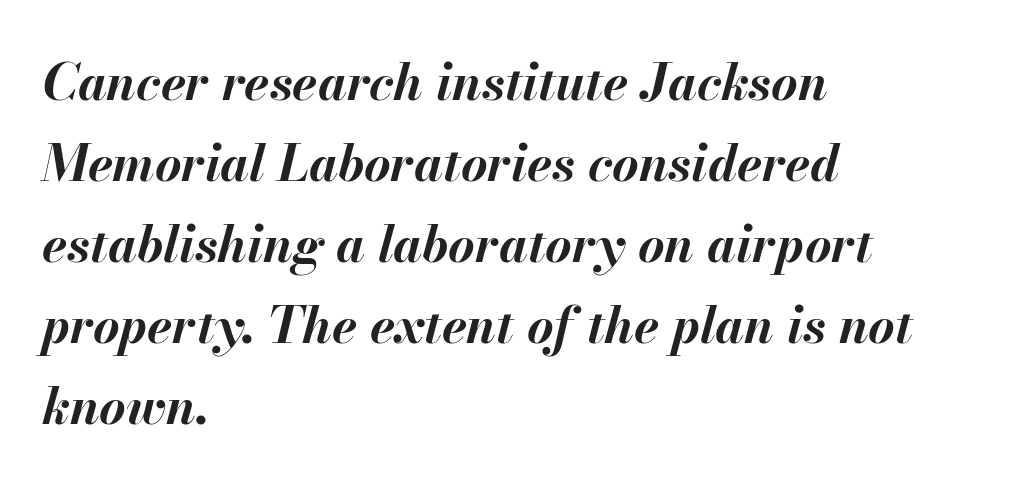
Q: Is the text bold? A: Yes.
Q: Is the text italic (slanted)? A: Yes, it leans right by about 13 degrees.
Q: Is the text underlined? A: No.
Q: How is the paragraph aligned? A: Left-aligned.
Q: Is the spacing between letters normal or unusually wide? A: Normal.
Q: Is the spacing between lines tight, normal or loose? A: Normal.
Q: Width (condensed, normal, or wide)? A: Normal.
Q: Stroke contrast? A: Medium.
Q: x-height? A: Small.
Q: Monospaced? A: No.
